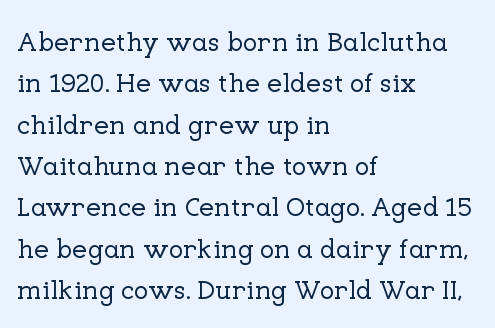
The image shows 27 px text type, upright; set left-aligned, normal line spacing (1.53x), normal letter spacing, not underlined.
